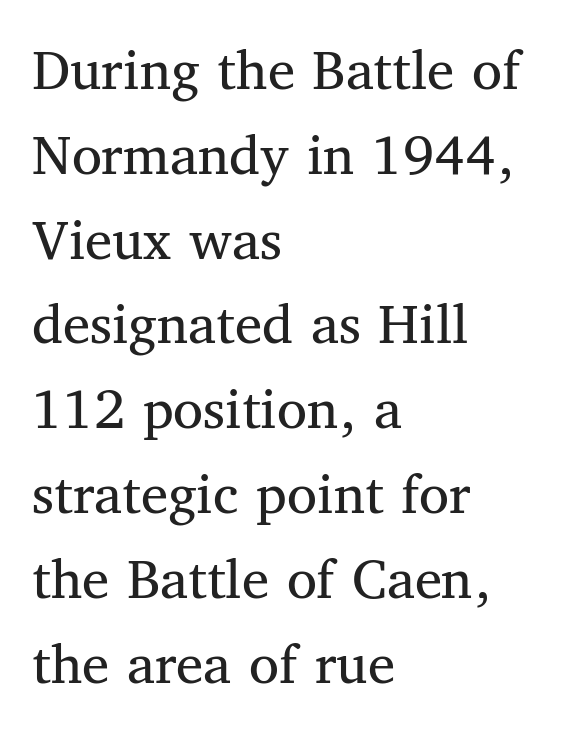
The setting favours the left margin, as ordinary paragraphs usually do. A typesetter would call this proportional, since set widths differ per character. Letterform terminals end in serifs throughout the passage. The vertical gap from one line to the next is medium. Is the letter spacing exaggerated? No — it looks like the ordinary default. Think standard paragraph weight, or any step lighter than that.
